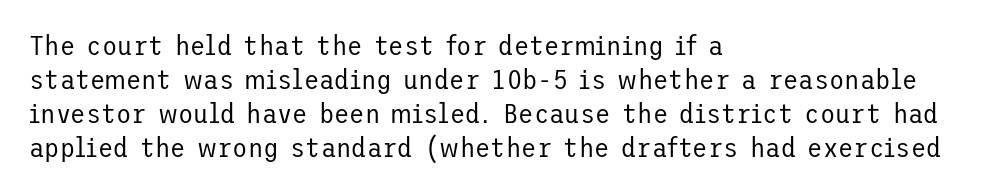
This rendering leaves character spacing at its baseline value. Posture: straight, roman, zero tilt. The typeface has the unassuming heft of standard copy or less. These lines stack with their left ends in a neat column.
